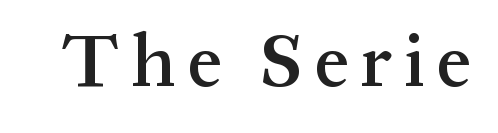
The image shows 76 px semibold serif type, upright; set not underlined; medium stroke contrast and a medium x-height.
